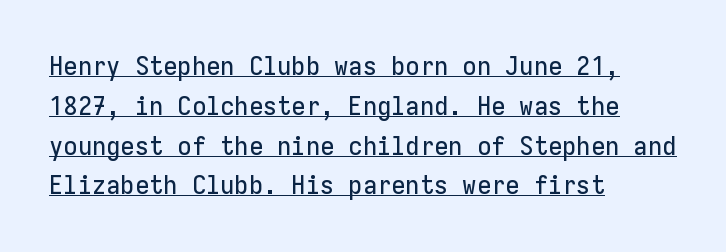
{"italic": "no", "underline": "yes", "align": "left", "line_spacing": "normal", "line_spacing_ratio": 1.53, "letter_spacing": "normal", "letter_spacing_em": 0.0, "glyph_px": 26}
